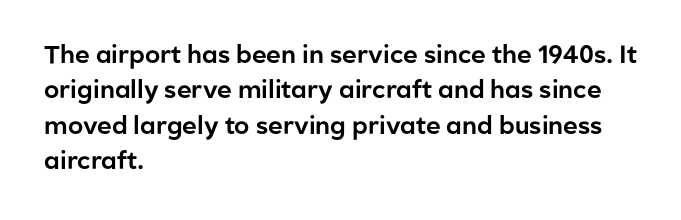
The line texture is even and compact thanks to regular tracking. Glance below the letters and you will spot only blank space. It's the straight-up-and-down kind of type. Each line starts at the same left margin while the right side varies. Reading down the column, the eye jumps a familiar distance to each next line.
